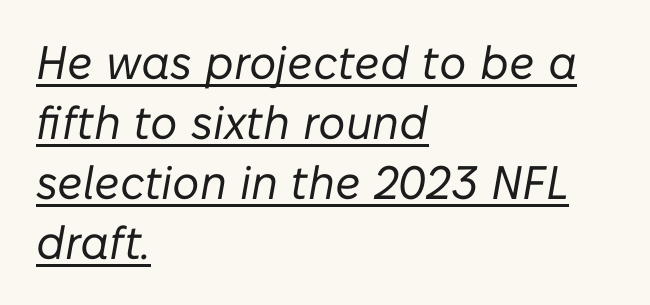
The image shows 47 px regular-weight type, italic (leaning right); set left-aligned, normal line spacing (1.28x), normal letter spacing, underlined; low stroke contrast and a medium x-height.
